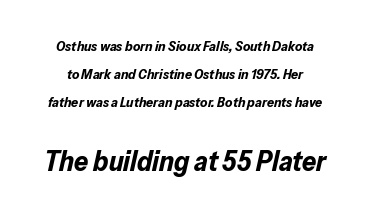
Does the bottom block carry the larger type? Yes, it does. Think of a printed novel: that variable character pitch is what you see here. Rule under the text: the space is simply empty. Summary of weight: heavy, a full bold. The passage shown has conventional tracking throughout.
